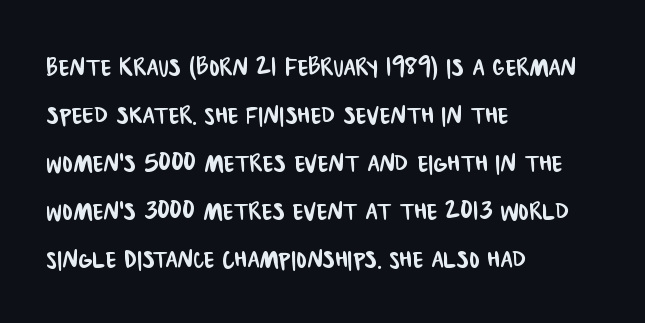
{"serif": "no", "width": "condensed", "stroke_contrast": "low", "x_height": "large", "monospaced": "no", "underline": "no", "align": "left", "line_spacing": "normal", "line_spacing_ratio": 1.5, "letter_spacing": "normal", "letter_spacing_em": 0.0, "glyph_px": 32}
